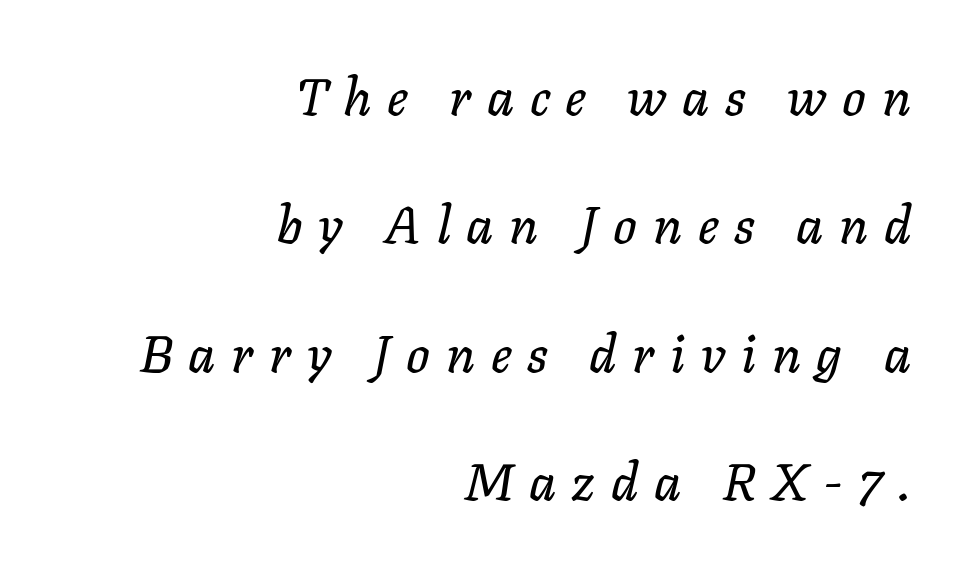
{"italic": "yes", "lean": "right", "slant_degrees": 11, "width": "normal", "stroke_contrast": "low", "x_height": "medium", "monospaced": "no", "underline": "no", "align": "right", "line_spacing": "loose", "line_spacing_ratio": 2.47, "letter_spacing": "wide", "letter_spacing_em": 0.3, "glyph_px": 52}
